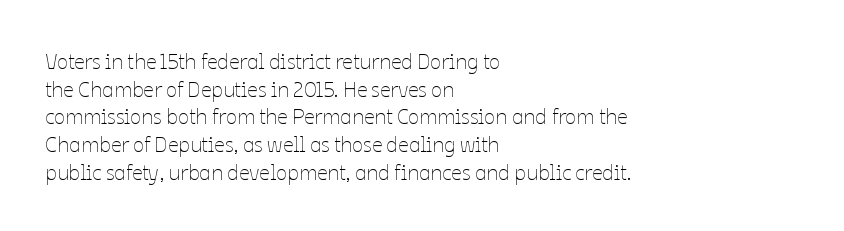
The image shows 21 px text type, upright; set left-aligned, normal line spacing (1.32x), normal letter spacing, not underlined.
